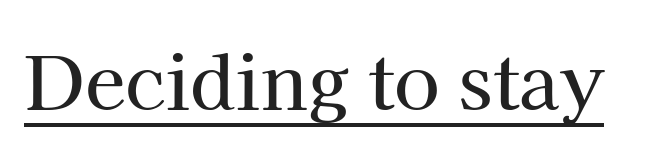
Q: Is the text italic (slanted)? A: No, it is upright.
Q: Is the typeface a serif or a sans-serif typeface? A: Serif.
Q: Is the text underlined? A: Yes.
Q: Is the spacing between letters normal or unusually wide? A: Normal.
Q: Width (condensed, normal, or wide)? A: Normal.
Q: Stroke contrast? A: High.
Q: x-height? A: Medium.
Q: Monospaced? A: No.
